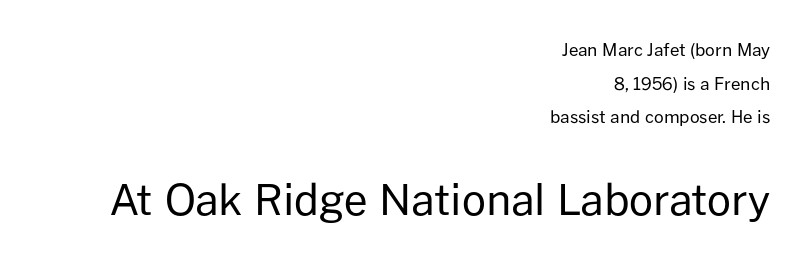
The image shows 42 px regular-weight sans-serif type, upright; set right-aligned, loose line spacing (1.98x), normal letter spacing, not underlined; the second (bottom) block is 2.47x larger; low stroke contrast and a medium x-height.
